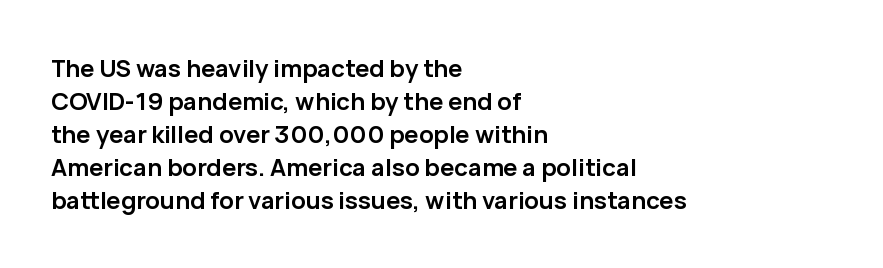
The image shows 24 px bold type, upright; set left-aligned, normal line spacing (1.37x), normal letter spacing, not underlined.
